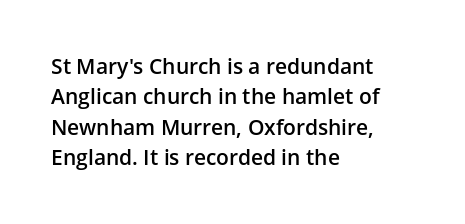
{"italic": "no", "bold": "semi", "underline": "no", "align": "left", "line_spacing": "normal", "line_spacing_ratio": 1.45, "letter_spacing": "normal", "letter_spacing_em": 0.0, "glyph_px": 21}
